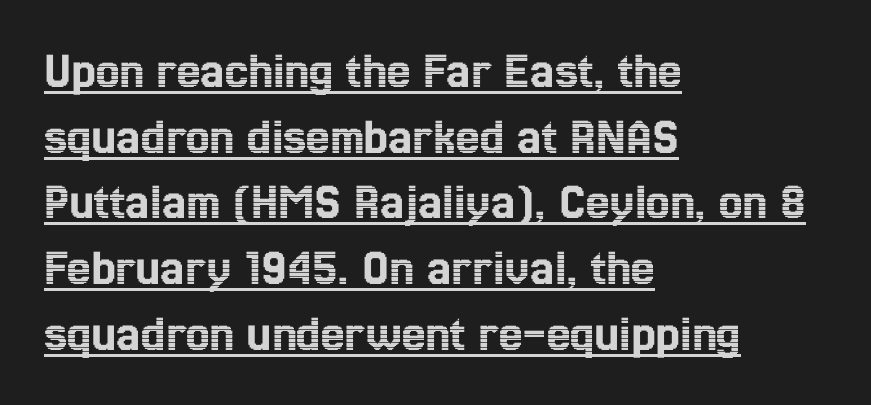
Q: Is the text italic (slanted)? A: No, it is upright.
Q: Is the text underlined? A: Yes.
Q: How is the paragraph aligned? A: Left-aligned.
Q: Is the spacing between letters normal or unusually wide? A: Normal.
Q: Width (condensed, normal, or wide)? A: Condensed.
Q: x-height? A: Medium.
Q: Monospaced? A: No.
